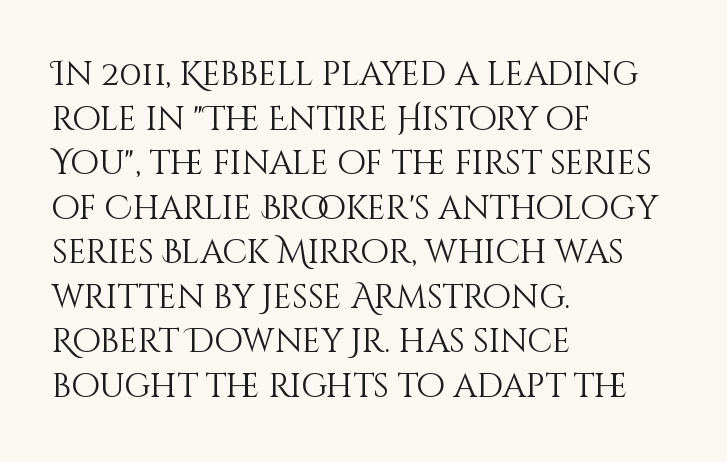
{"italic": "no", "bold": "no", "weight": "light", "width": "normal", "stroke_contrast": "medium", "x_height": "large", "monospaced": "no", "underline": "no", "align": "left", "line_spacing": "normal", "line_spacing_ratio": 1.35, "letter_spacing": "normal", "letter_spacing_em": 0.0, "glyph_px": 33}
